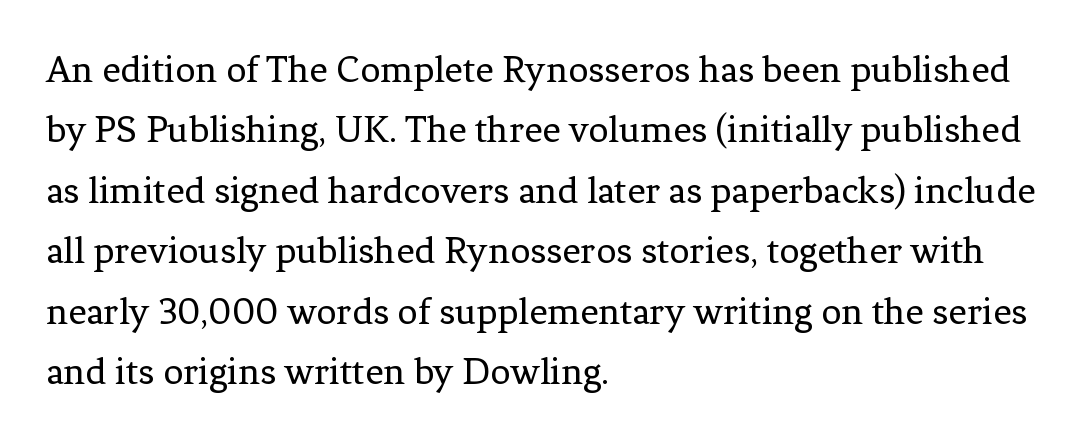
{"serif": "yes", "italic": "no", "bold": "no", "weight": "regular", "width": "normal", "stroke_contrast": "low", "x_height": "medium", "monospaced": "no", "underline": "no", "align": "left", "line_spacing": "normal", "line_spacing_ratio": 1.51, "letter_spacing": "normal", "letter_spacing_em": 0.0, "glyph_px": 40}
